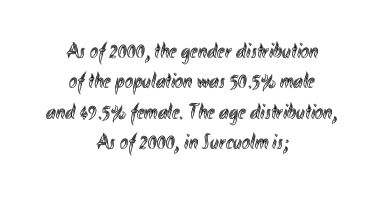
The image shows 22 px text type; set centered, normal line spacing (1.38x), normal letter spacing, not underlined.
